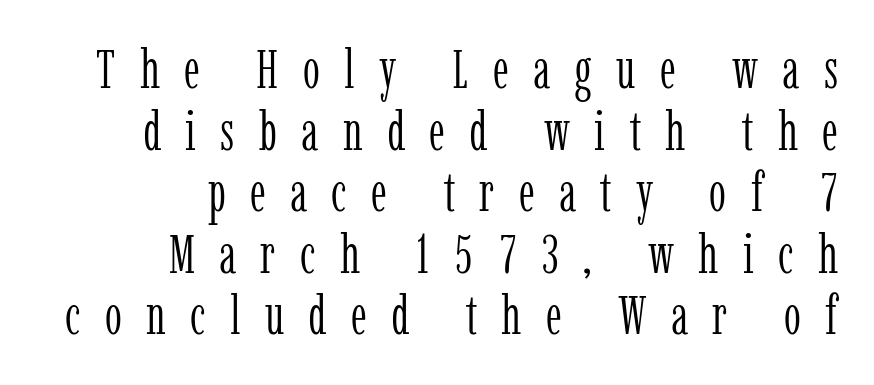
{"serif": "yes", "italic": "no", "bold": "no", "weight": "light", "width": "condensed", "stroke_contrast": "low", "x_height": "medium", "monospaced": "no", "underline": "no", "align": "right", "line_spacing": "tight", "line_spacing_ratio": 1.14, "letter_spacing": "wide", "letter_spacing_em": 0.45, "glyph_px": 54}
